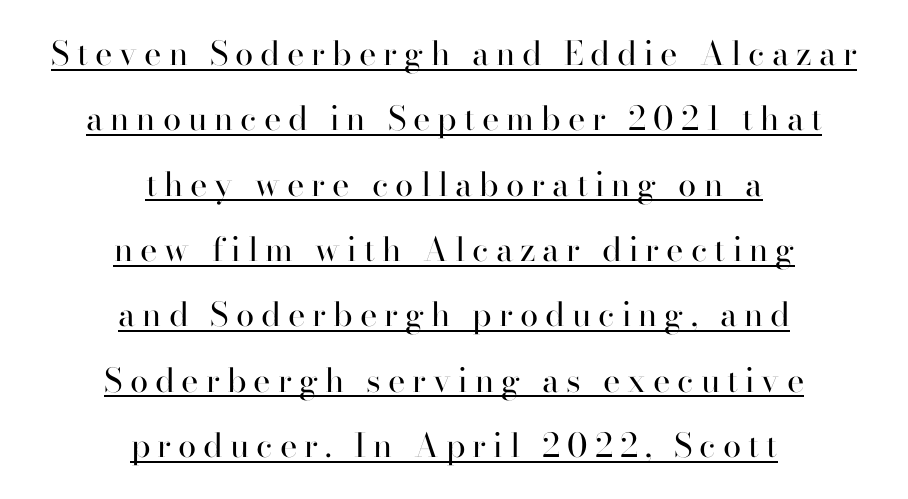
The image shows 33 px regular-weight serif type, upright; set centered, loose line spacing (1.98x), unusually wide letter spacing (+0.21 em), underlined; high stroke contrast and a small x-height.
